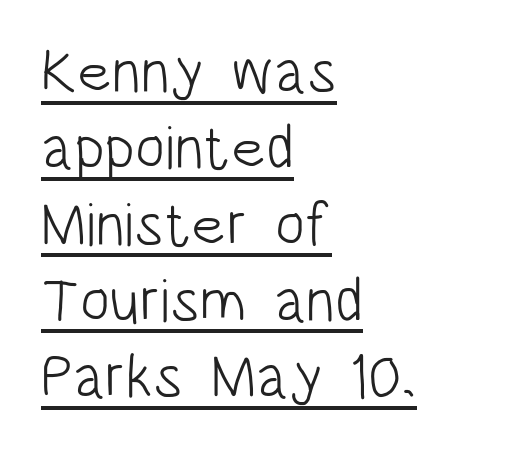
Q: Is the text bold? A: No.
Q: Is the text italic (slanted)? A: No, it is upright.
Q: Is the typeface a serif or a sans-serif typeface? A: Sans-serif.
Q: Is the text underlined? A: Yes.
Q: How is the paragraph aligned? A: Left-aligned.
Q: Is the spacing between letters normal or unusually wide? A: Normal.
Q: Width (condensed, normal, or wide)? A: Condensed.
Q: Stroke contrast? A: Low.
Q: x-height? A: Large.
Q: Monospaced? A: No.
